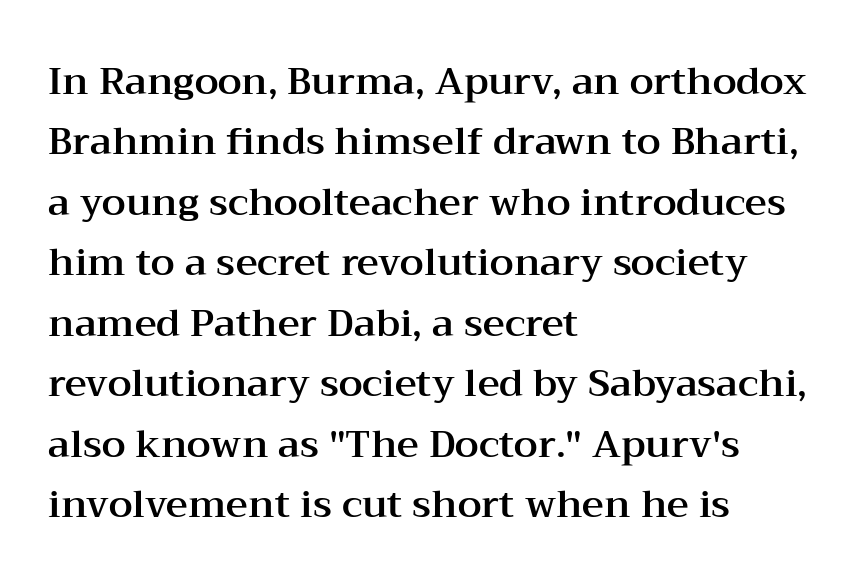
Q: Is the text italic (slanted)? A: No, it is upright.
Q: Is the typeface a serif or a sans-serif typeface? A: Serif.
Q: Is the text underlined? A: No.
Q: How is the paragraph aligned? A: Left-aligned.
Q: Is the spacing between letters normal or unusually wide? A: Normal.
Q: Is the spacing between lines tight, normal or loose? A: Normal.
Q: Width (condensed, normal, or wide)? A: Wide.
Q: Stroke contrast? A: Medium.
Q: x-height? A: Medium.
Q: Monospaced? A: No.
